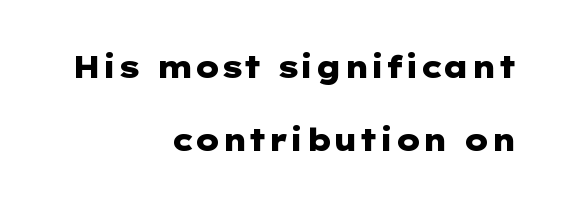
Q: Is the text bold? A: Yes.
Q: Is the text italic (slanted)? A: No, it is upright.
Q: Is the typeface a serif or a sans-serif typeface? A: Sans-serif.
Q: Is the text underlined? A: No.
Q: How is the paragraph aligned? A: Right-aligned.
Q: Is the spacing between letters normal or unusually wide? A: Normal.
Q: Is the spacing between lines tight, normal or loose? A: Loose.
Q: Width (condensed, normal, or wide)? A: Wide.
Q: Stroke contrast? A: Low.
Q: x-height? A: Medium.
